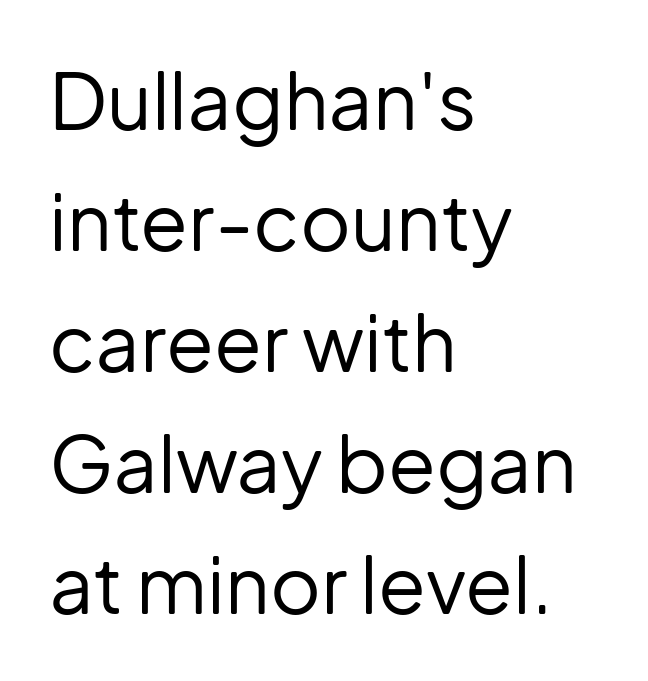
Q: Is the text bold? A: No.
Q: Is the text italic (slanted)? A: No, it is upright.
Q: Is the typeface a serif or a sans-serif typeface? A: Sans-serif.
Q: Is the text underlined? A: No.
Q: How is the paragraph aligned? A: Left-aligned.
Q: Is the spacing between letters normal or unusually wide? A: Normal.
Q: Is the spacing between lines tight, normal or loose? A: Normal.
Q: Width (condensed, normal, or wide)? A: Normal.
Q: Stroke contrast? A: Low.
Q: x-height? A: Medium.
Q: Monospaced? A: No.
